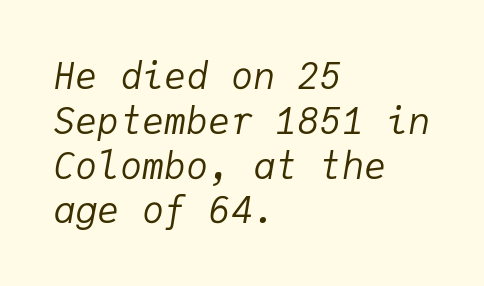
Leftover space on each line is placed entirely after the last word. Quick note: italic. Quick note: underline off. Inter-character spacing is left at the font's built-in metrics. The font is comparable to plain body text, perhaps lighter. The face used here is monospaced, like something from a code editor.
